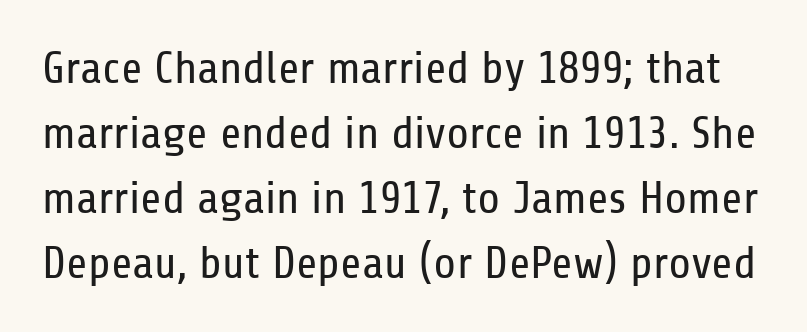
Q: Is the text bold? A: No.
Q: Is the text italic (slanted)? A: No, it is upright.
Q: Is the typeface a serif or a sans-serif typeface? A: Sans-serif.
Q: Is the text underlined? A: No.
Q: Is the spacing between letters normal or unusually wide? A: Normal.
Q: Is the spacing between lines tight, normal or loose? A: Normal.
Q: Width (condensed, normal, or wide)? A: Condensed.
Q: Stroke contrast? A: Low.
Q: x-height? A: Medium.
Q: Monospaced? A: No.
